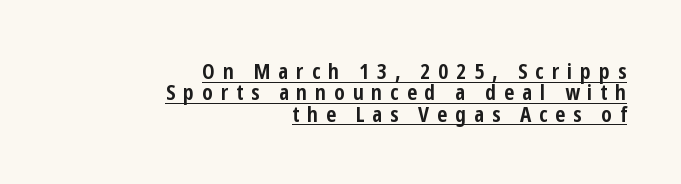
Q: Is the text bold? A: Yes.
Q: Is the text italic (slanted)? A: No, it is upright.
Q: Is the text underlined? A: Yes.
Q: How is the paragraph aligned? A: Right-aligned.
Q: Is the spacing between letters normal or unusually wide? A: Unusually wide.
Q: Is the spacing between lines tight, normal or loose? A: Tight.
